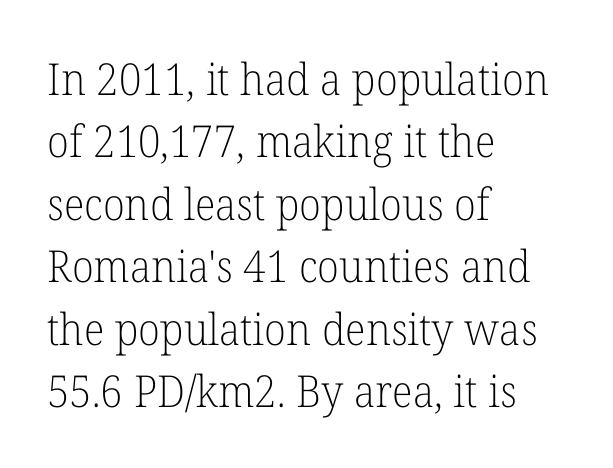
This rendering features lettering with no underline. Normally led — the rows are evenly, conventionally spaced. Varying glyph widths throughout — classic text-font behaviour. The letters stand straight up with perfectly vertical stems.
